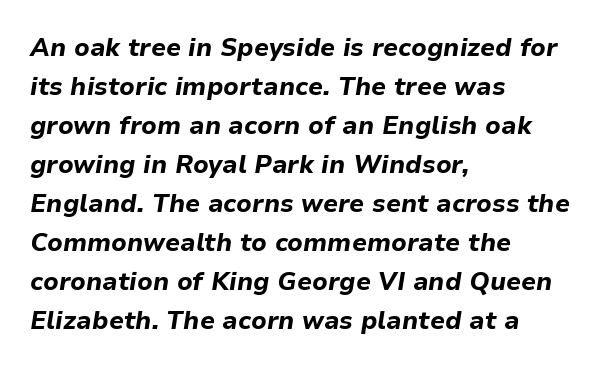
The image shows 25 px bold type, italic (leaning right); set left-aligned, normal line spacing (1.56x), normal letter spacing, not underlined.
